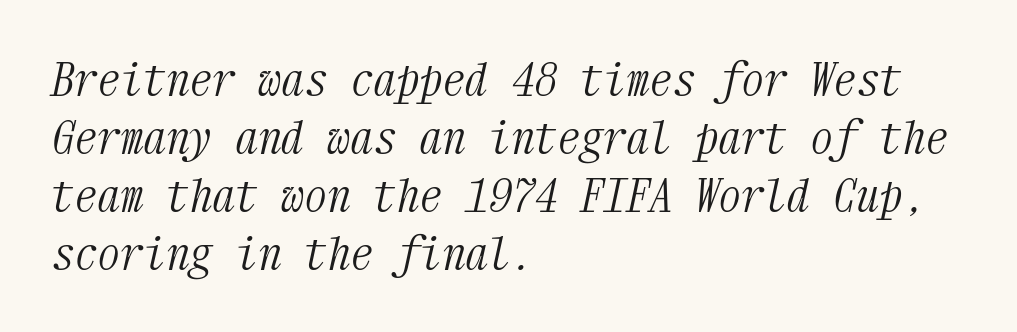
{"serif": "yes", "italic": "yes", "lean": "right", "slant_degrees": 12, "bold": "no", "weight": "light", "width": "condensed", "stroke_contrast": "medium", "x_height": "medium", "monospaced": "yes", "underline": "no", "align": "left", "line_spacing": "normal", "line_spacing_ratio": 1.26, "letter_spacing": "normal", "letter_spacing_em": 0.0, "glyph_px": 46}
